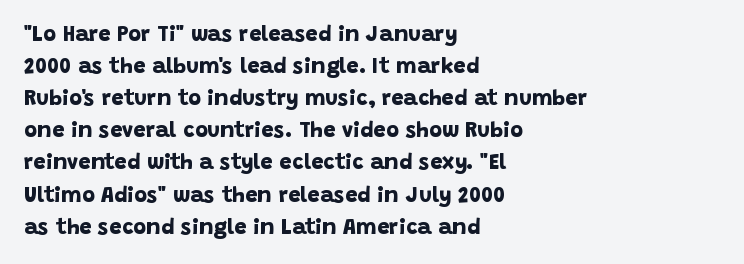
The image shows 22 px bold type; set left-aligned, normal line spacing (1.46x), normal letter spacing, not underlined.
